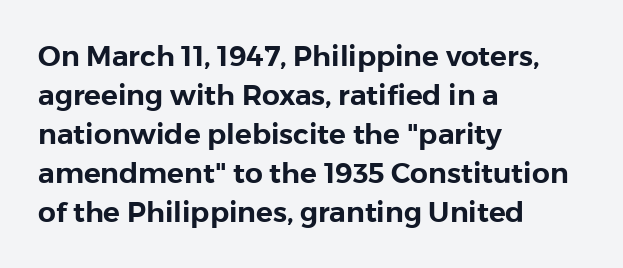
{"serif": "no", "italic": "no", "width": "normal", "stroke_contrast": "low", "x_height": "medium", "monospaced": "no", "underline": "no", "align": "left", "line_spacing": "normal", "line_spacing_ratio": 1.39, "letter_spacing": "normal", "letter_spacing_em": 0.0, "glyph_px": 28}
